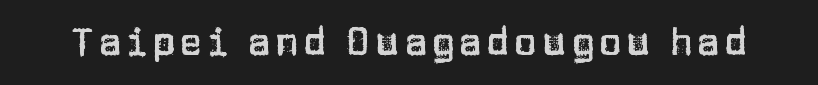
Q: Is the text italic (slanted)? A: No, it is upright.
Q: Is the typeface a serif or a sans-serif typeface? A: Sans-serif.
Q: Is the text underlined? A: No.
Q: Width (condensed, normal, or wide)? A: Normal.
Q: Stroke contrast? A: Low.
Q: x-height? A: Large.
Q: Monospaced? A: No.
